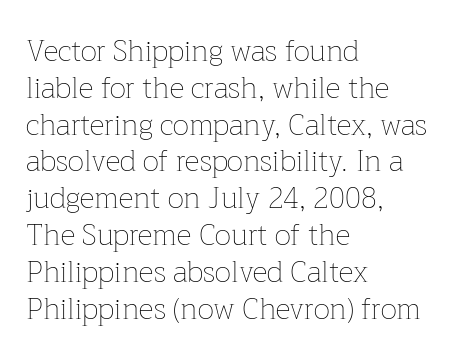
No chunkiness to these letters — they're not bold. Clear beneath every line of the passage. Successive baselines arrive at the customary interval. The face used here is rendered with its standard letterfit. Each line starts at the same left margin while the right side varies.
